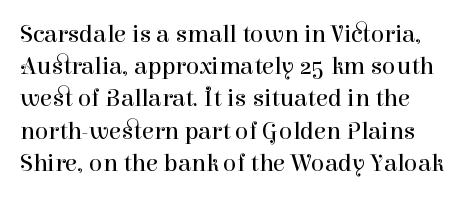
Q: Is the text bold? A: No.
Q: Is the text italic (slanted)? A: No, it is upright.
Q: Is the text underlined? A: No.
Q: Is the spacing between letters normal or unusually wide? A: Normal.
Q: Is the spacing between lines tight, normal or loose? A: Normal.
